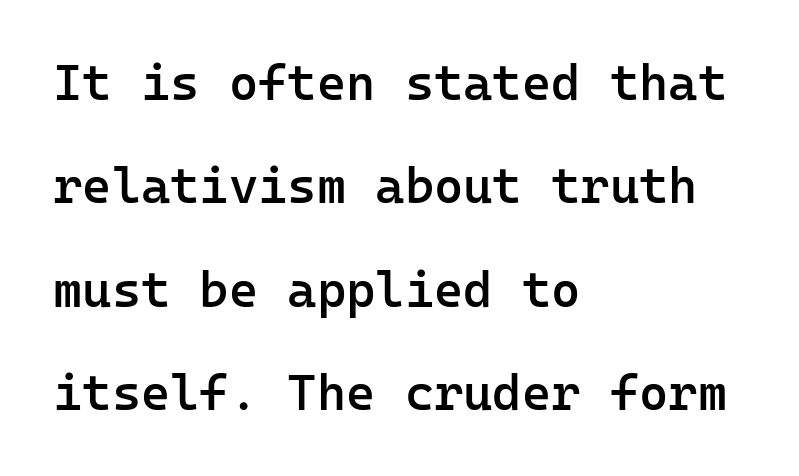
Quick note: interline space is abundant. The ragged edge is on the right, which tells us the setting is flush left. Here the glyphs are tracked normally, forming tight word shapes. Think of a typewriter: that constant character pitch is what you see here. Every letter is mildly thick-stroked: semibold rather than bold.
